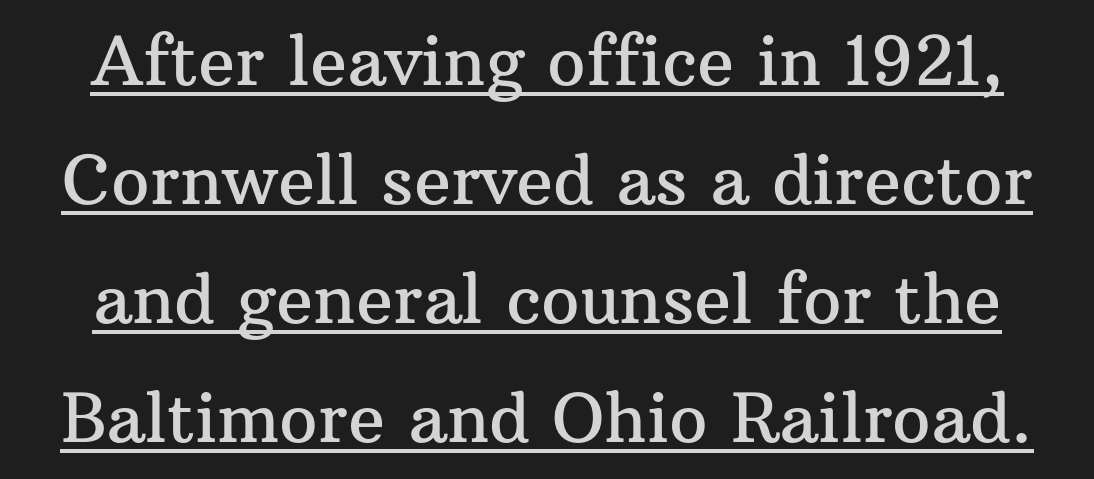
The image shows 68 px serif type, upright; set line spacing 1.75x, normal letter spacing, underlined; medium stroke contrast and a medium x-height.
